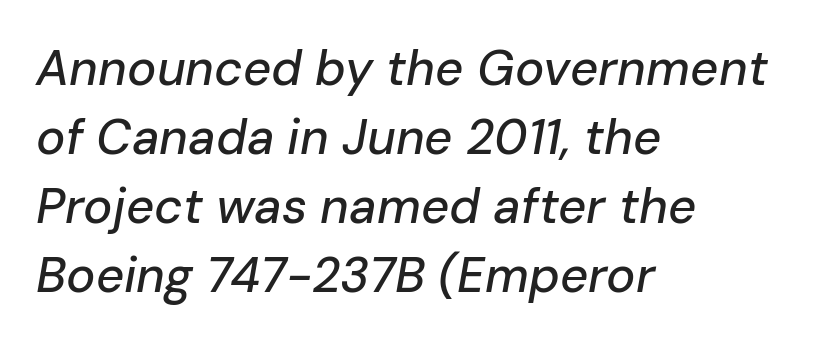
The image shows 49 px text type, italic (leaning right); set left-aligned, normal line spacing (1.41x), normal letter spacing, not underlined; low stroke contrast and a medium x-height.
